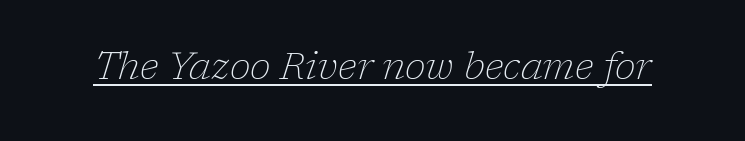
The glyphs are accompanied by a horizontal stroke just below them. Note the varied advance widths — an 'i' is clearly narrower than an 'm'. Nothing heavy about these letters — not bold at all. This sample uses plain, unmodified letter spacing.
